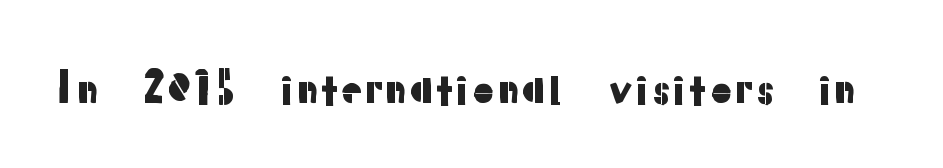
{"serif": "no", "italic": "no", "width": "normal", "stroke_contrast": "low", "x_height": "medium", "monospaced": "no", "underline": "no", "letter_spacing": "normal", "letter_spacing_em": 0.0, "glyph_px": 41}
